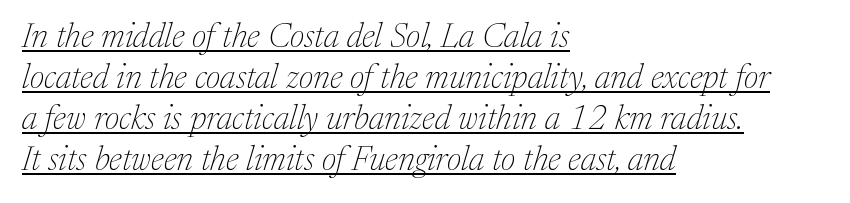
Horizontal alignment here is leftward, the default for most running prose. What stands out about the letter spacing? Nothing — it is the standard amount. Note: serifs present on the glyphs. An italicized treatment has been applied to the whole sample.
